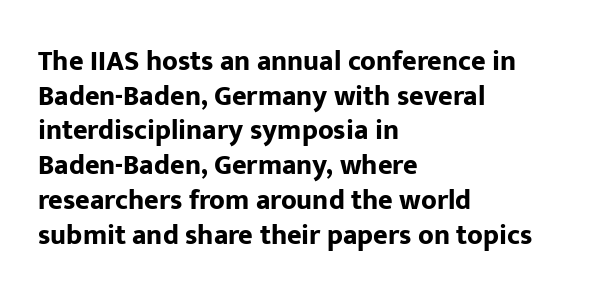
The image shows 28 px bold sans-serif type, upright; set left-aligned, line spacing 1.24x, normal letter spacing, not underlined; low stroke contrast and a medium x-height.
